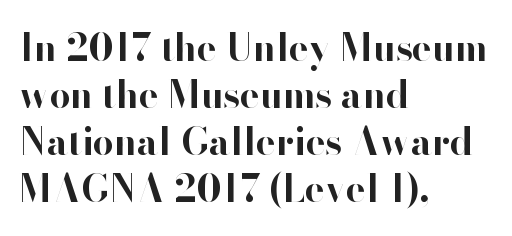
Q: Is the text bold? A: Yes.
Q: Is the text italic (slanted)? A: No, it is upright.
Q: Is the typeface a serif or a sans-serif typeface? A: Sans-serif.
Q: Is the text underlined? A: No.
Q: How is the paragraph aligned? A: Left-aligned.
Q: Is the spacing between letters normal or unusually wide? A: Normal.
Q: Is the spacing between lines tight, normal or loose? A: Normal.
Q: Width (condensed, normal, or wide)? A: Normal.
Q: Stroke contrast? A: High.
Q: x-height? A: Small.
Q: Monospaced? A: No.
